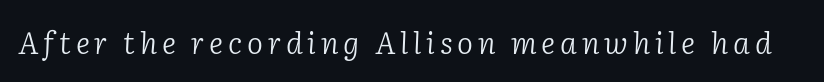
The strokes are not fattened; the text isn't bold. Check where the strokes stop: tiny serifs finish them off. Here the designer chose a conventional face with non-uniform glyph widths. Words float on clear page, feet unadorned. The face used here has a pronounced slope to its letters.
